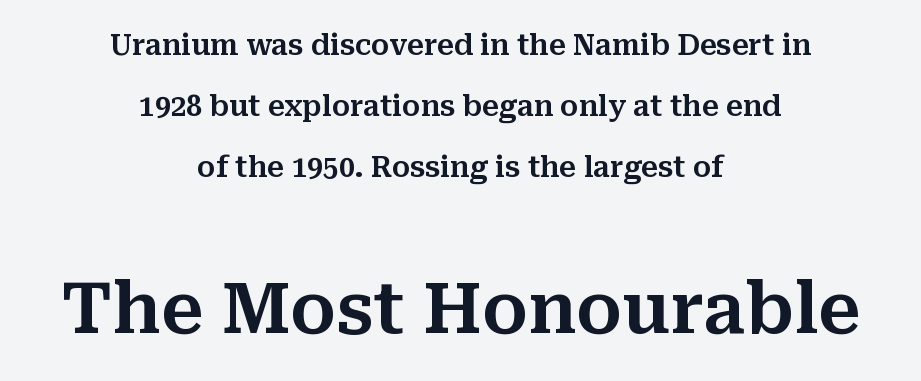
Q: Is the text italic (slanted)? A: No, it is upright.
Q: Is the typeface a serif or a sans-serif typeface? A: Serif.
Q: Is the text underlined? A: No.
Q: How is the paragraph aligned? A: Centered.
Q: Is the spacing between letters normal or unusually wide? A: Normal.
Q: Is the spacing between lines tight, normal or loose? A: Loose.
Q: Which block of text is set in a larger size, the first (top) or the second (bottom)? A: The second (bottom) one.
Q: Width (condensed, normal, or wide)? A: Normal.
Q: Stroke contrast? A: Medium.
Q: x-height? A: Medium.
Q: Monospaced? A: No.
